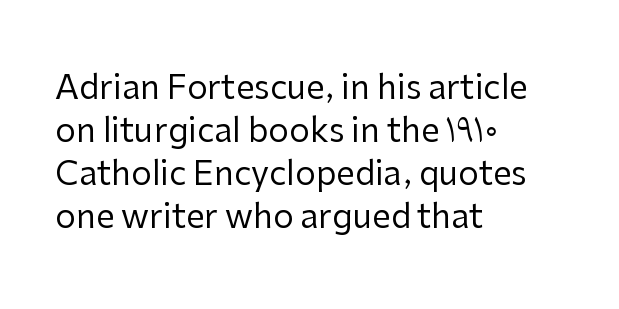
Q: Is the text bold? A: No.
Q: Is the text italic (slanted)? A: No, it is upright.
Q: Is the typeface a serif or a sans-serif typeface? A: Sans-serif.
Q: Is the text underlined? A: No.
Q: How is the paragraph aligned? A: Left-aligned.
Q: Is the spacing between letters normal or unusually wide? A: Normal.
Q: Is the spacing between lines tight, normal or loose? A: Normal.
Q: Width (condensed, normal, or wide)? A: Normal.
Q: Stroke contrast? A: Low.
Q: x-height? A: Medium.
Q: Monospaced? A: No.
